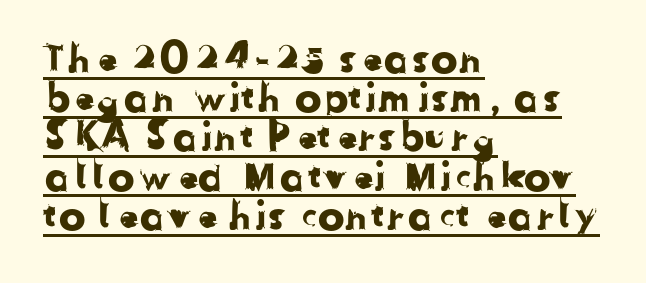
Q: Is the typeface a serif or a sans-serif typeface? A: Sans-serif.
Q: Is the text underlined? A: Yes.
Q: How is the paragraph aligned? A: Left-aligned.
Q: Is the spacing between letters normal or unusually wide? A: Normal.
Q: Is the spacing between lines tight, normal or loose? A: Tight.
Q: Width (condensed, normal, or wide)? A: Normal.
Q: Stroke contrast? A: Low.
Q: x-height? A: Medium.
Q: Monospaced? A: No.
